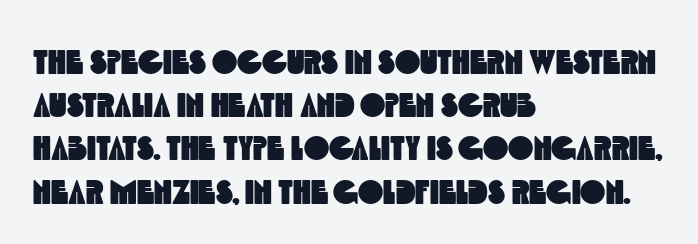
{"serif": "no", "width": "condensed", "x_height": "large", "monospaced": "no", "underline": "no", "align": "left", "line_spacing": "normal", "line_spacing_ratio": 1.27, "letter_spacing": "normal", "letter_spacing_em": 0.0, "glyph_px": 34}
